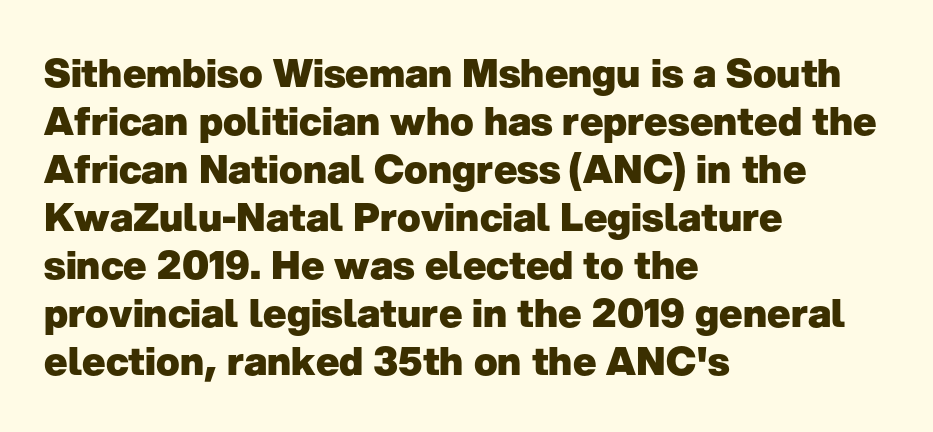
The image shows 39 px heavy sans-serif type, upright; set left-aligned, line spacing 1.23x, normal letter spacing, not underlined; low stroke contrast and a medium x-height.
